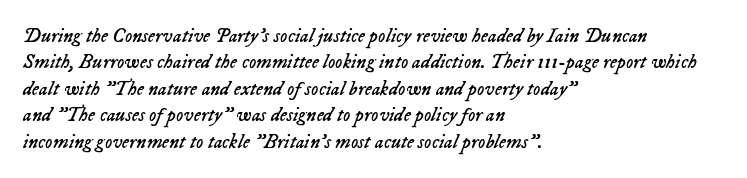
{"italic": "yes", "lean": "right", "slant_degrees": 23, "bold": "no", "underline": "no", "align": "left", "line_spacing": "normal", "line_spacing_ratio": 1.32, "letter_spacing": "normal", "letter_spacing_em": 0.0, "glyph_px": 20}
